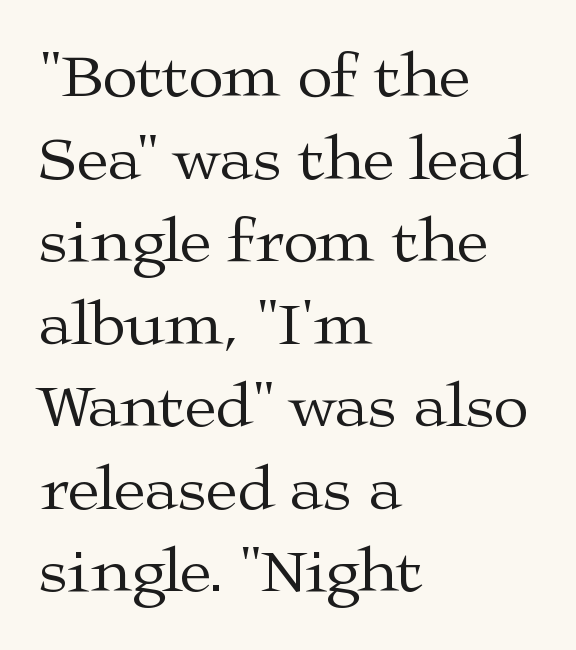
Q: Is the text bold? A: No.
Q: Is the text italic (slanted)? A: No, it is upright.
Q: Is the typeface a serif or a sans-serif typeface? A: Serif.
Q: Is the text underlined? A: No.
Q: How is the paragraph aligned? A: Left-aligned.
Q: Is the spacing between letters normal or unusually wide? A: Normal.
Q: Is the spacing between lines tight, normal or loose? A: Normal.
Q: Width (condensed, normal, or wide)? A: Wide.
Q: Stroke contrast? A: Medium.
Q: x-height? A: Medium.
Q: Monospaced? A: No.
